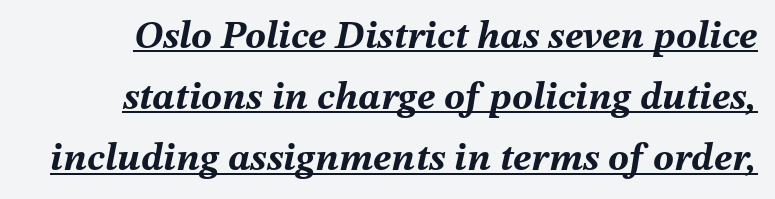
{"italic": "yes", "lean": "right", "slant_degrees": 12, "bold": "yes", "weight": "bold", "width": "normal", "stroke_contrast": "medium", "x_height": "medium", "monospaced": "no", "underline": "yes", "line_spacing": "normal", "line_spacing_ratio": 1.57, "letter_spacing": "normal", "letter_spacing_em": 0.0, "glyph_px": 39}
